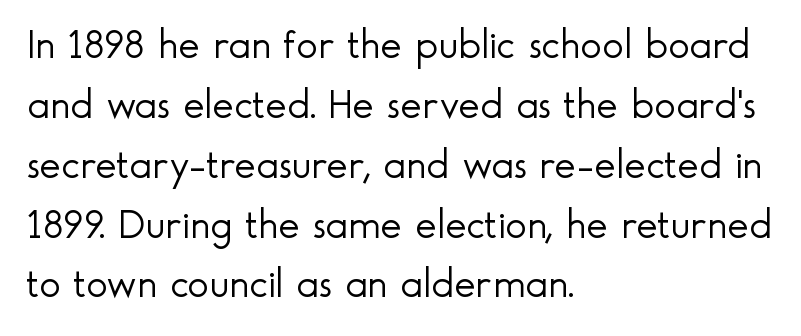
Here the designer chose a conventional face with non-uniform glyph widths. Honestly, the letter spacing is just normal — you wouldn't notice it. The compositor pushed each line to the left boundary. These glyphs show unthickened strokes, regular width or finer. Vertical strokes here are truly vertical. Clear beneath every line of the passage.
